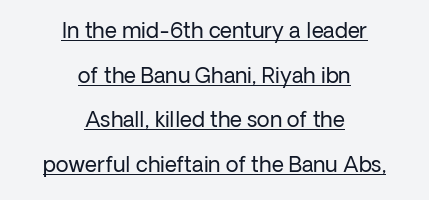
The image shows 21 px text type, upright; set centered, loose line spacing (2.12x), normal letter spacing, underlined.
